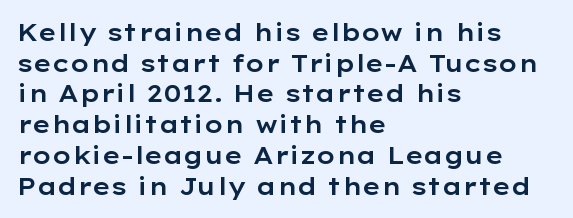
{"italic": "no", "underline": "no", "align": "left", "line_spacing": "normal", "line_spacing_ratio": 1.28, "letter_spacing": "normal", "letter_spacing_em": 0.0, "glyph_px": 24}
